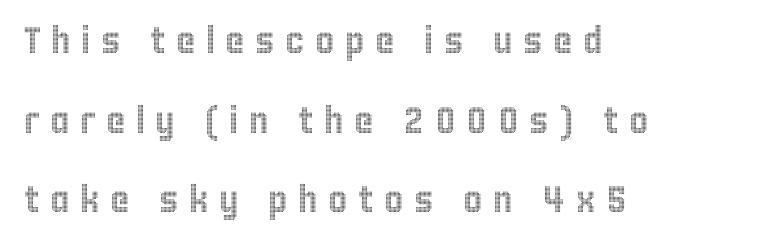
Someone cranked the tracking dial way up on this one. Clear beneath every line of the passage. The paragraph shown leans on its left margin. The leading is generous, giving the passage an open texture.
